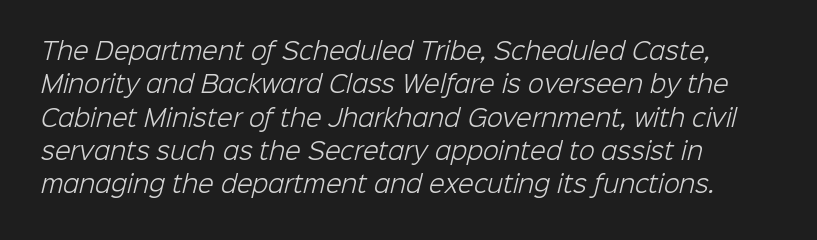
{"bold": "no", "underline": "no", "line_spacing": "normal", "line_spacing_ratio": 1.45, "letter_spacing": "normal", "letter_spacing_em": 0.0, "glyph_px": 23}
